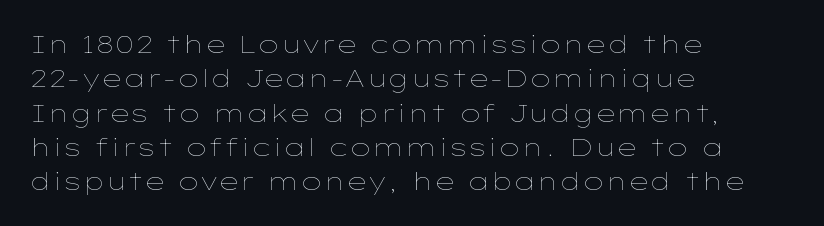
Vertical stems look standard width or narrower in stroke. Default kerning and tracking; the words read as compact shapes. These lines are set flush left with a ragged right edge. The baseline area is clear.
